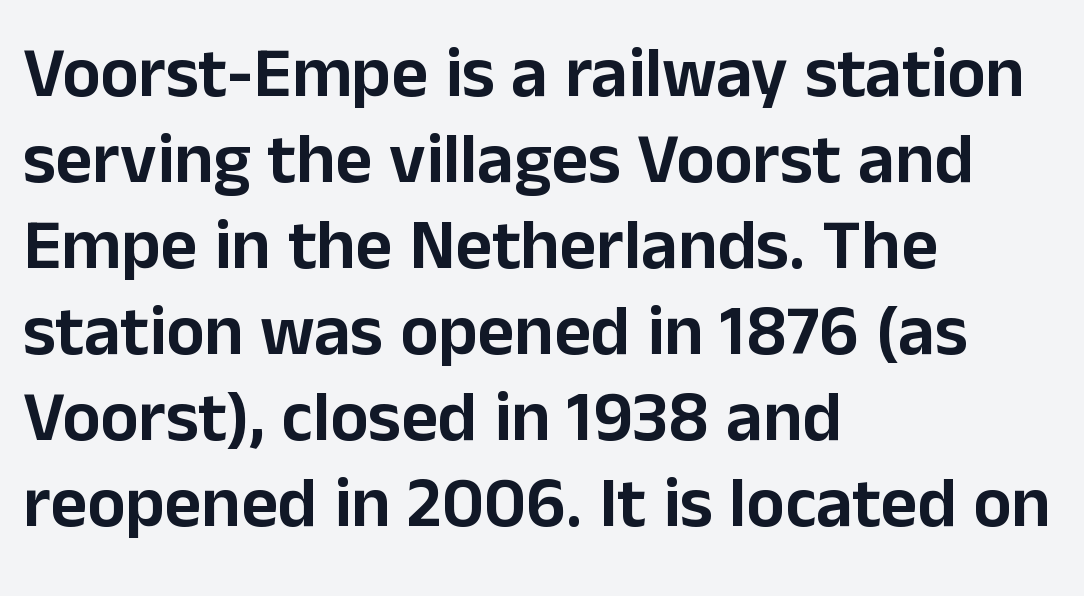
The image shows 71 px sans-serif type, upright; set left-aligned, line spacing 1.21x, normal letter spacing, not underlined; low stroke contrast and a medium x-height.
